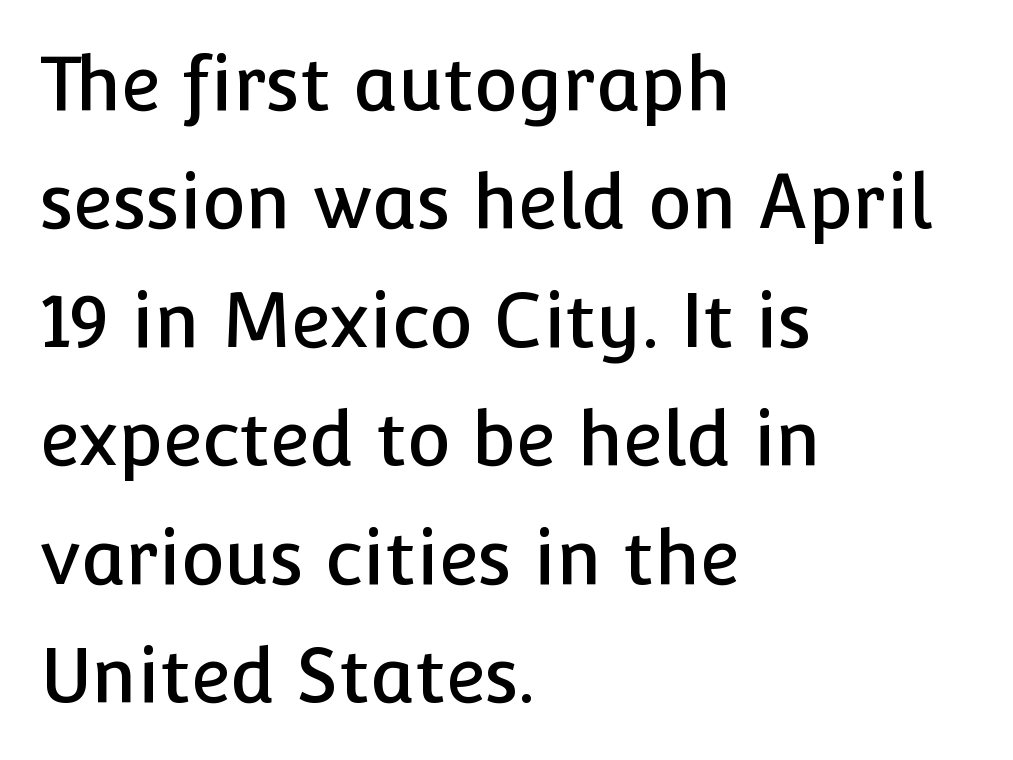
The image shows 74 px sans-serif type, upright; set left-aligned, normal line spacing (1.6x), normal letter spacing, not underlined; low stroke contrast and a medium x-height.
